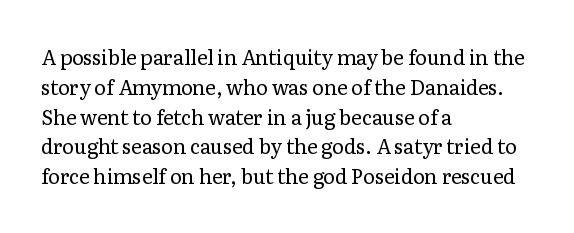
Rule under the text: the space is simply empty. Upright lettering throughout. This rendering leaves character spacing at its baseline value. If you drew a ruler down the left edge, every line would touch it. Is there much room between lines? A standard amount, neither cramped nor airy. This reads as an unemphasized weight, regular at the heaviest.
